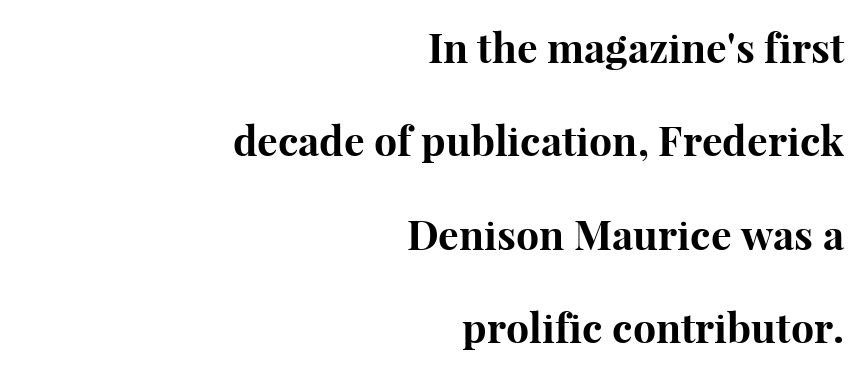
{"serif": "yes", "italic": "no", "bold": "yes", "weight": "bold", "width": "normal", "stroke_contrast": "high", "x_height": "medium", "monospaced": "no", "underline": "no", "align": "right", "line_spacing": "loose", "line_spacing_ratio": 2.28, "letter_spacing": "normal", "letter_spacing_em": 0.0, "glyph_px": 41}
